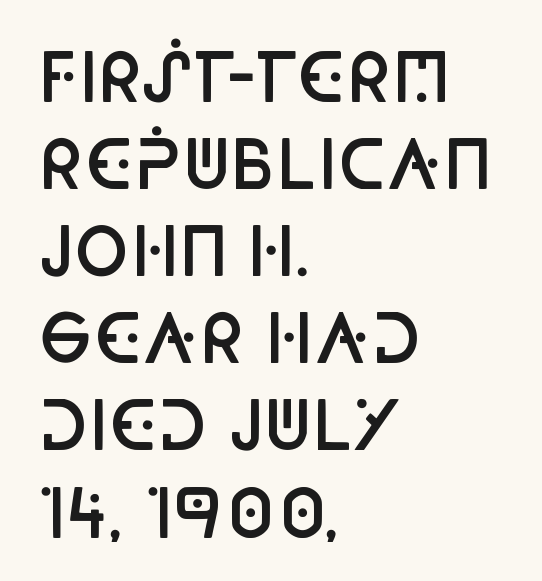
Q: Is the text bold? A: Semi-bold.
Q: Is the text italic (slanted)? A: No, it is upright.
Q: Is the typeface a serif or a sans-serif typeface? A: Sans-serif.
Q: Is the text underlined? A: No.
Q: How is the paragraph aligned? A: Left-aligned.
Q: Is the spacing between letters normal or unusually wide? A: Normal.
Q: Is the spacing between lines tight, normal or loose? A: Normal.
Q: Width (condensed, normal, or wide)? A: Condensed.
Q: Stroke contrast? A: Low.
Q: x-height? A: Large.
Q: Monospaced? A: No.
